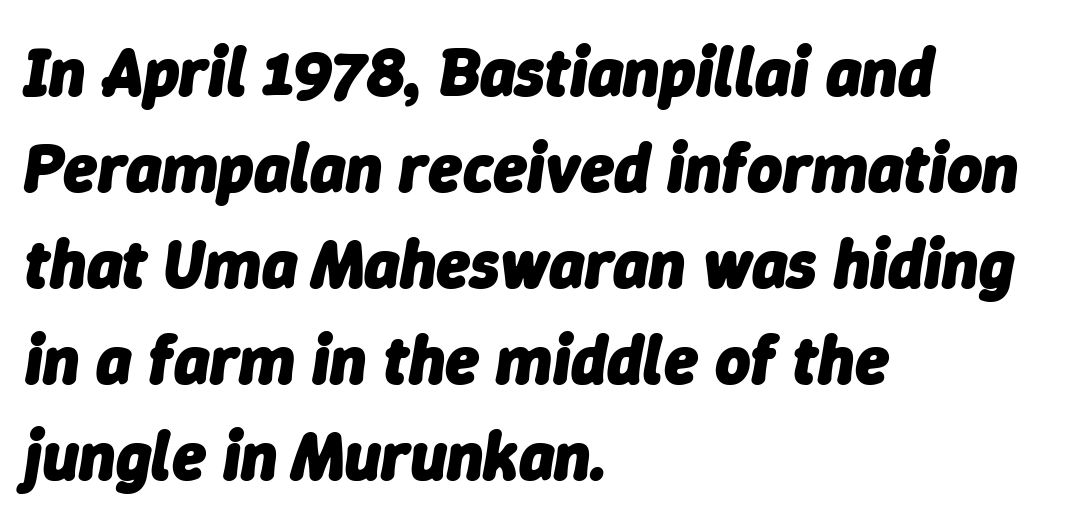
Q: Is the text bold? A: Yes.
Q: Is the text italic (slanted)? A: Yes, it leans right by about 9 degrees.
Q: Is the text underlined? A: No.
Q: How is the paragraph aligned? A: Left-aligned.
Q: Is the spacing between letters normal or unusually wide? A: Normal.
Q: Is the spacing between lines tight, normal or loose? A: Normal.
Q: Width (condensed, normal, or wide)? A: Normal.
Q: Stroke contrast? A: Low.
Q: x-height? A: Medium.
Q: Monospaced? A: No.
